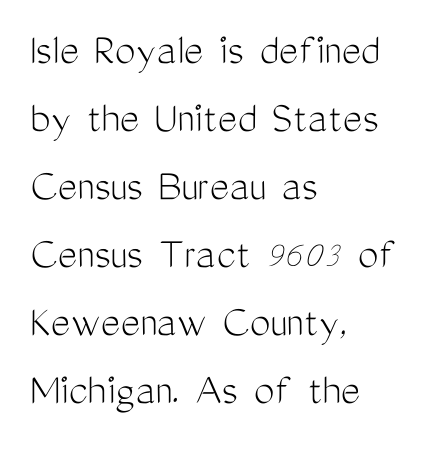
Q: Is the text bold? A: No.
Q: Is the text italic (slanted)? A: No, it is upright.
Q: Is the typeface a serif or a sans-serif typeface? A: Sans-serif.
Q: Is the text underlined? A: No.
Q: How is the paragraph aligned? A: Left-aligned.
Q: Is the spacing between letters normal or unusually wide? A: Normal.
Q: Is the spacing between lines tight, normal or loose? A: Normal.
Q: Width (condensed, normal, or wide)? A: Condensed.
Q: Stroke contrast? A: Medium.
Q: x-height? A: Medium.
Q: Monospaced? A: No.
